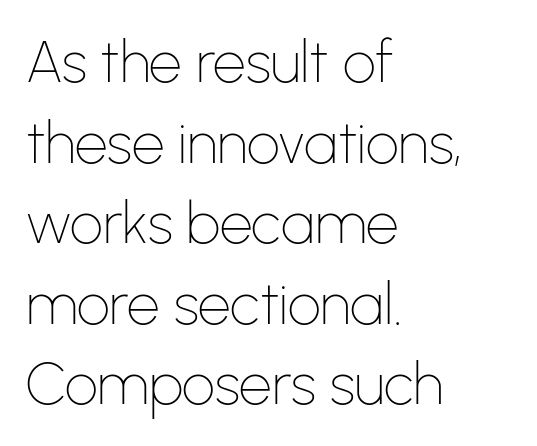
The image shows 58 px thin sans-serif type, upright; set left-aligned, normal line spacing (1.39x), normal letter spacing, not underlined; low stroke contrast and a medium x-height.
